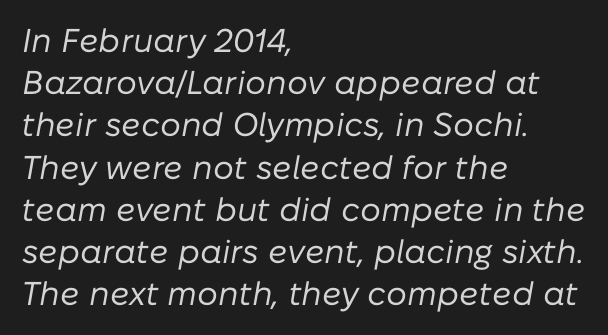
{"italic": "yes", "lean": "right", "slant_degrees": 10, "bold": "no", "weight": "regular", "width": "normal", "stroke_contrast": "low", "x_height": "medium", "monospaced": "no", "underline": "no", "align": "left", "line_spacing": "normal", "line_spacing_ratio": 1.28, "letter_spacing": "normal", "letter_spacing_em": 0.0, "glyph_px": 33}
